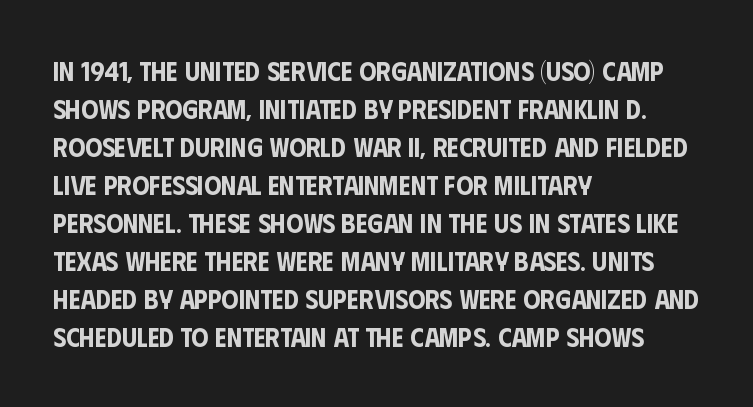
{"italic": "no", "underline": "no", "align": "left", "line_spacing": "normal", "line_spacing_ratio": 1.41, "letter_spacing": "normal", "letter_spacing_em": 0.0, "glyph_px": 27}
